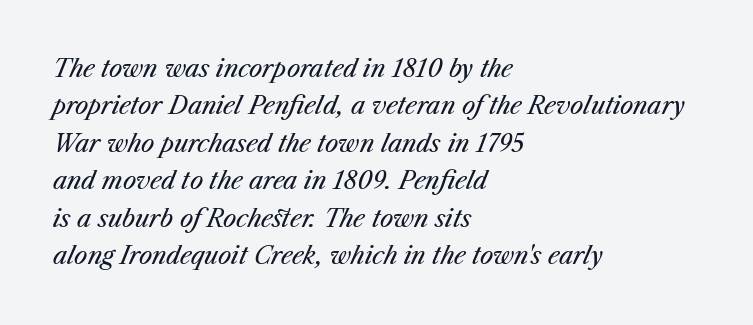
{"italic": "yes", "lean": "right", "slant_degrees": 23, "bold": "no", "underline": "no", "align": "left", "line_spacing": "normal", "line_spacing_ratio": 1.56, "letter_spacing": "normal", "letter_spacing_em": 0.0, "glyph_px": 24}
